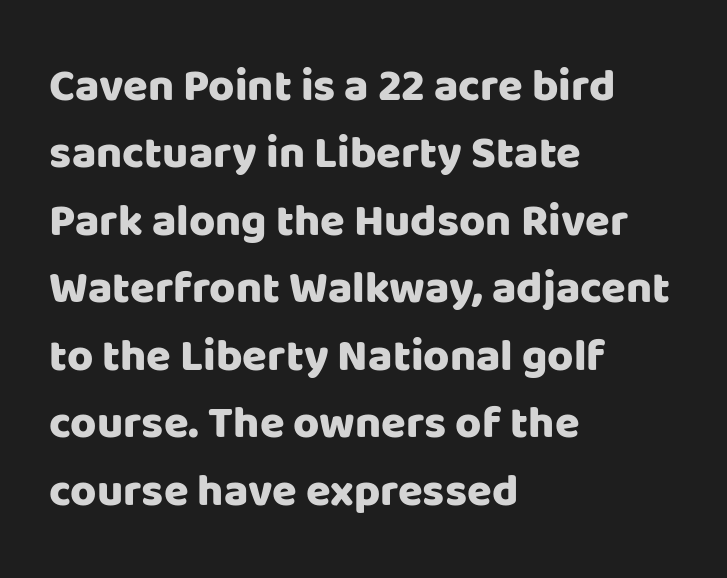
Q: Is the text italic (slanted)? A: No, it is upright.
Q: Is the typeface a serif or a sans-serif typeface? A: Sans-serif.
Q: Is the text underlined? A: No.
Q: How is the paragraph aligned? A: Left-aligned.
Q: Is the spacing between letters normal or unusually wide? A: Normal.
Q: Is the spacing between lines tight, normal or loose? A: Normal.
Q: Width (condensed, normal, or wide)? A: Normal.
Q: Stroke contrast? A: Low.
Q: x-height? A: Large.
Q: Monospaced? A: No.
